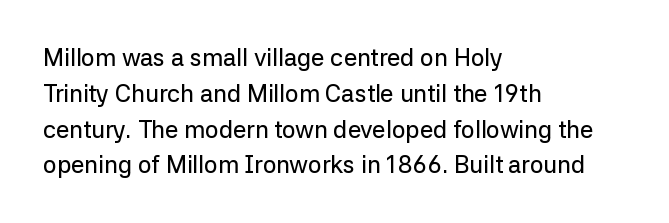
Q: Is the text italic (slanted)? A: No, it is upright.
Q: Is the text underlined? A: No.
Q: How is the paragraph aligned? A: Left-aligned.
Q: Is the spacing between letters normal or unusually wide? A: Normal.
Q: Is the spacing between lines tight, normal or loose? A: Normal.
